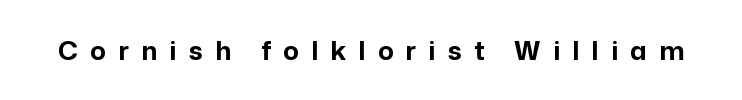
Every character sits straight up, as roman type does. Plain, unruled lines of type. What weight is shown? A full bold with thick strokes. Students, note that the glyphs here are deliberately spaced far apart.
